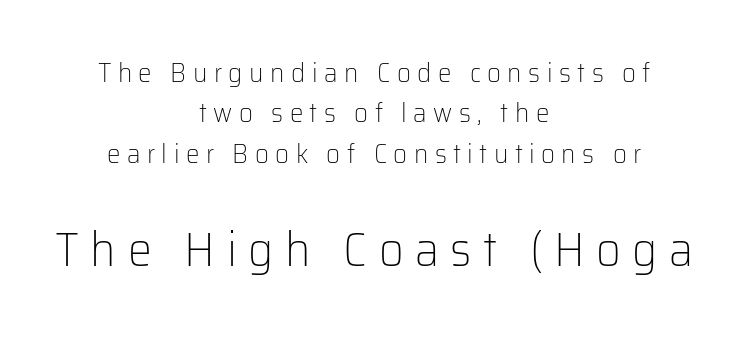
Q: Is the text bold? A: No.
Q: Is the text italic (slanted)? A: No, it is upright.
Q: Is the typeface a serif or a sans-serif typeface? A: Sans-serif.
Q: Is the text underlined? A: No.
Q: How is the paragraph aligned? A: Centered.
Q: Is the spacing between letters normal or unusually wide? A: Unusually wide.
Q: Is the spacing between lines tight, normal or loose? A: Normal.
Q: Which block of text is set in a larger size, the first (top) or the second (bottom)? A: The second (bottom) one.
Q: Width (condensed, normal, or wide)? A: Normal.
Q: Stroke contrast? A: Low.
Q: x-height? A: Medium.
Q: Monospaced? A: No.
